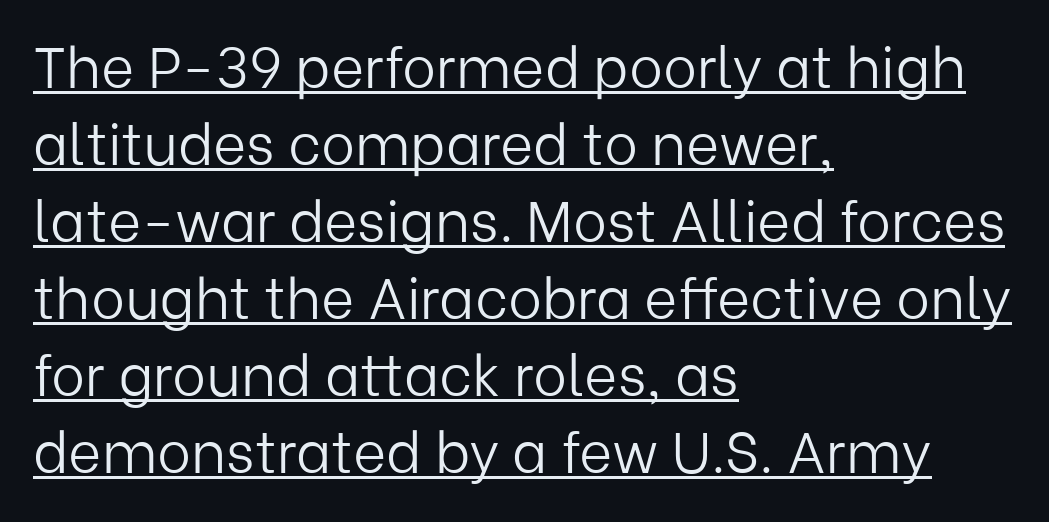
{"serif": "no", "italic": "no", "bold": "no", "weight": "light", "width": "normal", "stroke_contrast": "low", "x_height": "medium", "monospaced": "no", "underline": "yes", "align": "left", "line_spacing": "normal", "line_spacing_ratio": 1.35, "letter_spacing": "normal", "letter_spacing_em": 0.0, "glyph_px": 57}
